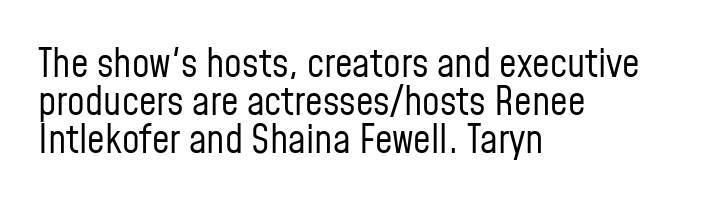
The image shows 39 px regular-weight, condensed sans-serif type, upright; set left-aligned, tight line spacing (0.97x), normal letter spacing, not underlined; low stroke contrast and a medium x-height.
